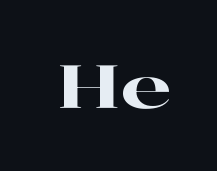
{"serif": "yes", "italic": "no", "width": "wide", "stroke_contrast": "high", "x_height": "medium", "monospaced": "no", "underline": "no", "letter_spacing": "normal", "letter_spacing_em": 0.0, "glyph_px": 60}
